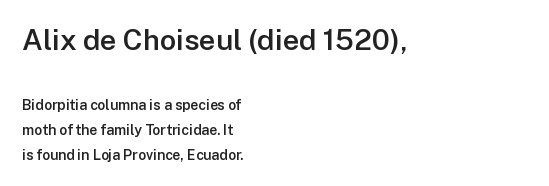
Q: Is the text bold? A: Semi-bold.
Q: Is the text italic (slanted)? A: No, it is upright.
Q: Is the typeface a serif or a sans-serif typeface? A: Sans-serif.
Q: Is the text underlined? A: No.
Q: How is the paragraph aligned? A: Left-aligned.
Q: Is the spacing between letters normal or unusually wide? A: Normal.
Q: Which block of text is set in a larger size, the first (top) or the second (bottom)? A: The first (top) one.
Q: Width (condensed, normal, or wide)? A: Normal.
Q: Stroke contrast? A: Low.
Q: x-height? A: Medium.
Q: Monospaced? A: No.
